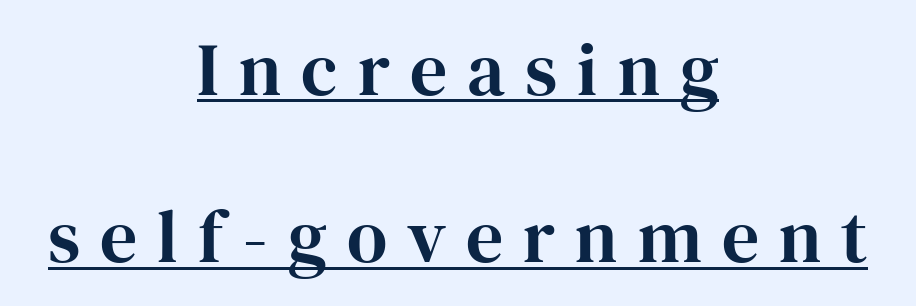
The image shows 74 px serif type, upright; set centered, loose line spacing (2.26x), unusually wide letter spacing (+0.27 em), underlined; high stroke contrast and a medium x-height.
